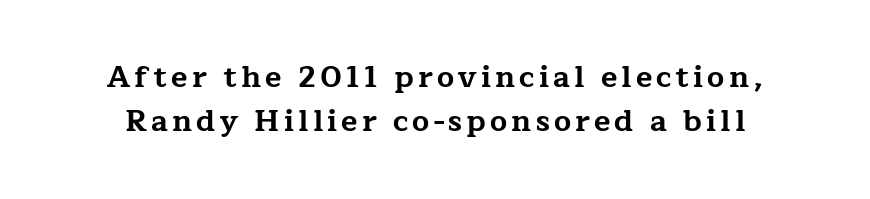
The image shows 30 px bold, wide serif type, upright; set normal line spacing (1.47x), not underlined; low stroke contrast and a medium x-height.
